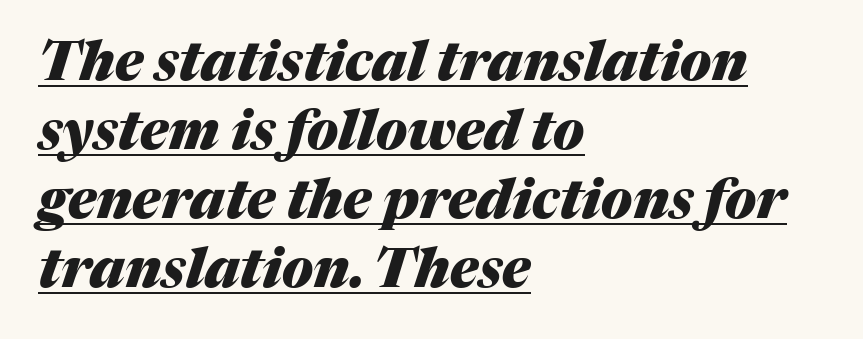
{"italic": "yes", "lean": "right", "slant_degrees": 17, "bold": "yes", "weight": "heavy", "width": "normal", "stroke_contrast": "medium", "x_height": "medium", "monospaced": "no", "underline": "yes", "align": "left", "line_spacing": "normal", "line_spacing_ratio": 1.28, "letter_spacing": "normal", "letter_spacing_em": 0.0, "glyph_px": 54}
